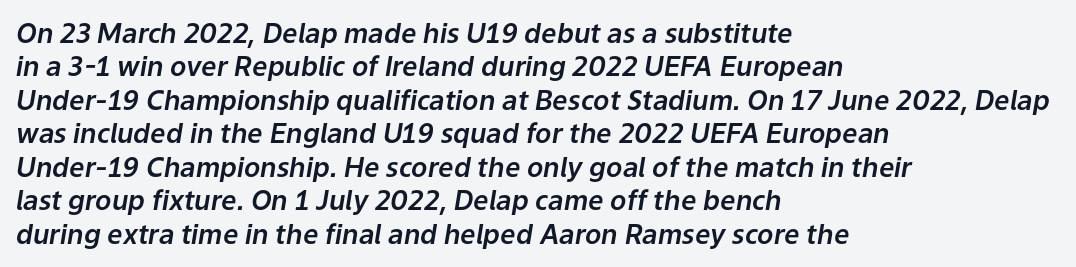
{"italic": "yes", "lean": "right", "slant_degrees": 9, "underline": "no", "align": "left", "line_spacing_ratio": 1.24, "letter_spacing": "normal", "letter_spacing_em": 0.0, "glyph_px": 27}
